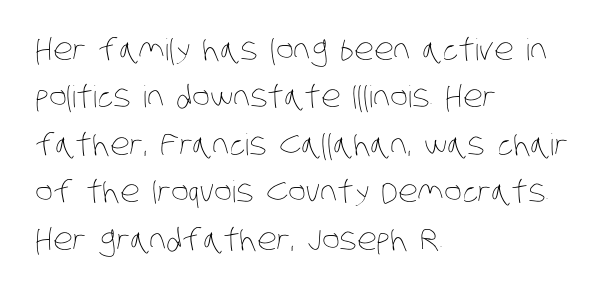
{"bold": "no", "weight": "thin", "width": "condensed", "stroke_contrast": "low", "x_height": "large", "monospaced": "no", "underline": "no", "align": "left", "line_spacing": "normal", "line_spacing_ratio": 1.58, "letter_spacing": "normal", "letter_spacing_em": 0.0, "glyph_px": 30}
